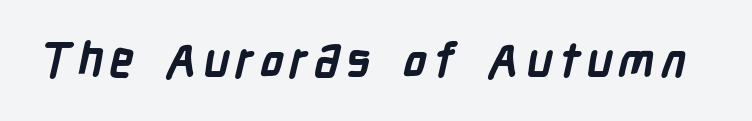
The image shows 48 px semibold, condensed sans-serif type; set not underlined; low stroke contrast and a medium x-height.
